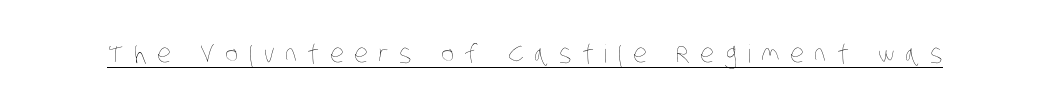
Q: Is the text bold? A: No.
Q: Is the text underlined? A: Yes.
Q: Is the spacing between letters normal or unusually wide? A: Unusually wide.
